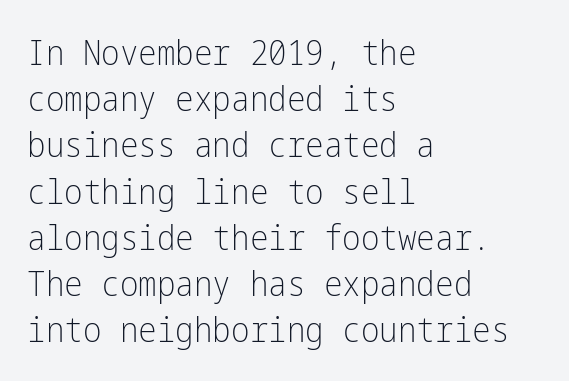
{"serif": "no", "italic": "no", "bold": "no", "weight": "light", "width": "condensed", "stroke_contrast": "low", "x_height": "medium", "underline": "no", "align": "left", "line_spacing": "normal", "line_spacing_ratio": 1.32, "letter_spacing": "normal", "letter_spacing_em": 0.0, "glyph_px": 35}
